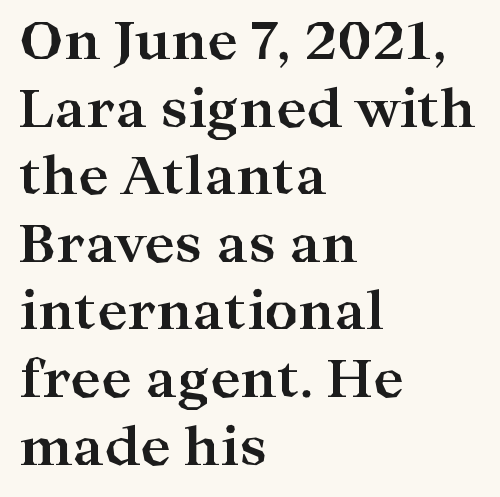
Q: Is the text bold? A: Yes.
Q: Is the text italic (slanted)? A: No, it is upright.
Q: Is the typeface a serif or a sans-serif typeface? A: Serif.
Q: Is the text underlined? A: No.
Q: How is the paragraph aligned? A: Left-aligned.
Q: Is the spacing between letters normal or unusually wide? A: Normal.
Q: Is the spacing between lines tight, normal or loose? A: Normal.
Q: Width (condensed, normal, or wide)? A: Wide.
Q: Stroke contrast? A: High.
Q: x-height? A: Medium.
Q: Monospaced? A: No.
